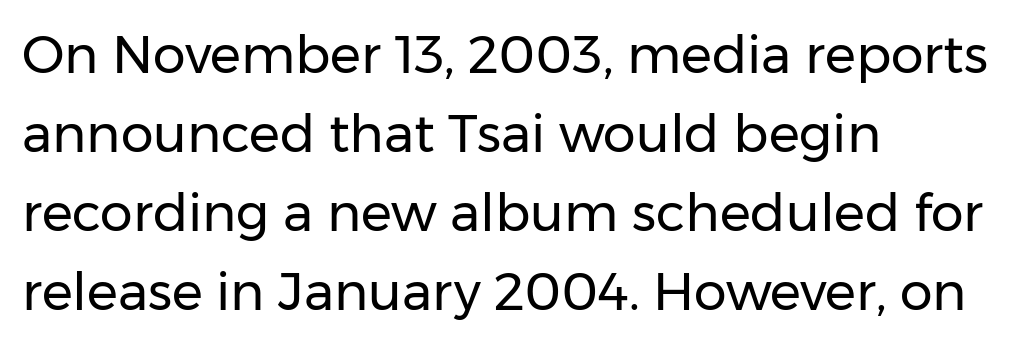
Q: Is the text bold? A: No.
Q: Is the text italic (slanted)? A: No, it is upright.
Q: Is the typeface a serif or a sans-serif typeface? A: Sans-serif.
Q: Is the text underlined? A: No.
Q: How is the paragraph aligned? A: Left-aligned.
Q: Is the spacing between letters normal or unusually wide? A: Normal.
Q: Is the spacing between lines tight, normal or loose? A: Normal.
Q: Width (condensed, normal, or wide)? A: Normal.
Q: Stroke contrast? A: Low.
Q: x-height? A: Medium.
Q: Monospaced? A: No.
